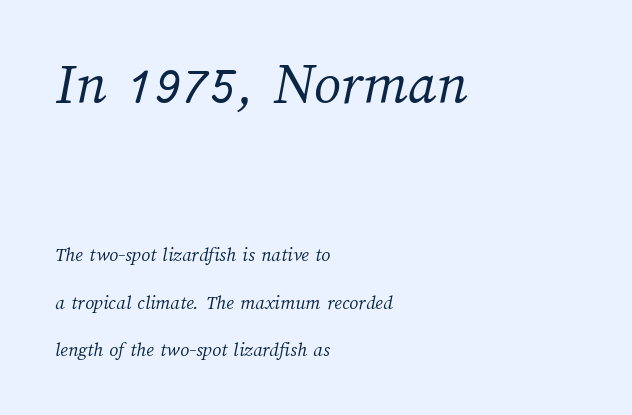
The image shows 60 px light type; set left-aligned, loose line spacing (2.37x), normal letter spacing, not underlined; the first (top) block is 3.0x larger; medium stroke contrast and a medium x-height.
